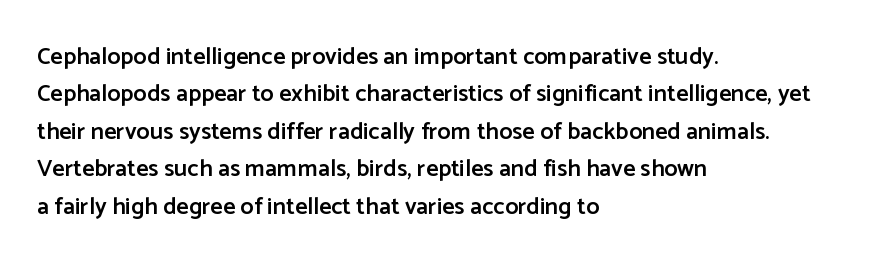
Summary of vertical rhythm: regular, with standard interline spacing. Do the letters lean? They stand straight. The passage is arranged the way most books set body copy — flush left. Bare-footed words on every line. The gaps between neighbouring characters are ordinary and unremarkable.
